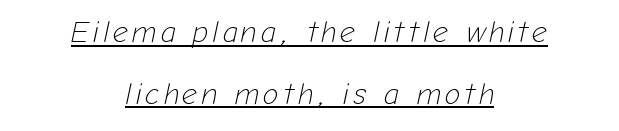
The passage shown is not bold in any degree. Notice how the stems are inclined rather than vertical — that's the hallmark of italics. Every row of glyphs is offset so its center matches the block's center. This sample has the flowing, uneven cadence of proportional lettering. In designer terms, the underline attribute is active on this setting. This sample trades compactness for vertical openness between lines.
